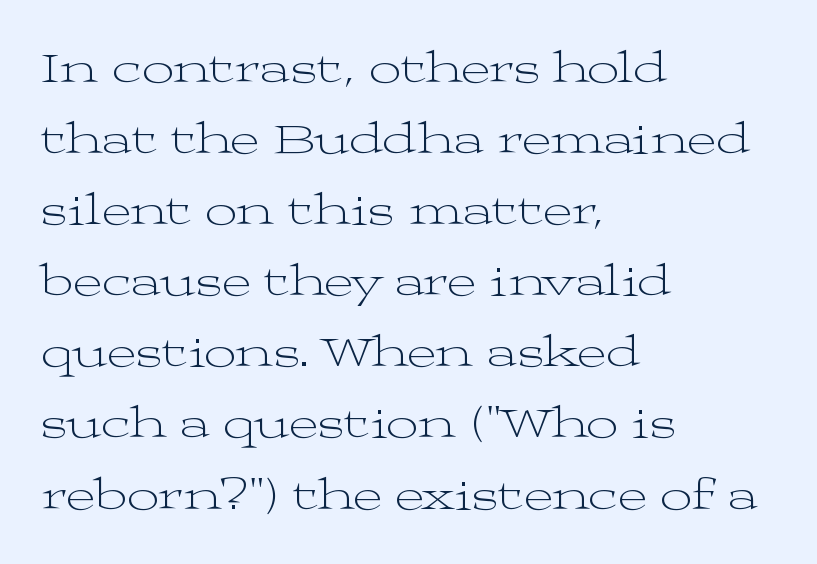
The lines sit at an ordinary, default distance from one another. Horizontal alignment here is leftward, the default for most running prose. A typesetter would call this proportional, since set widths differ per character. Vertical strokes here are truly vertical. What stands out about the letter spacing? Nothing — it is the standard amount. The rendering shows small feet on the letterforms — a serif design.
